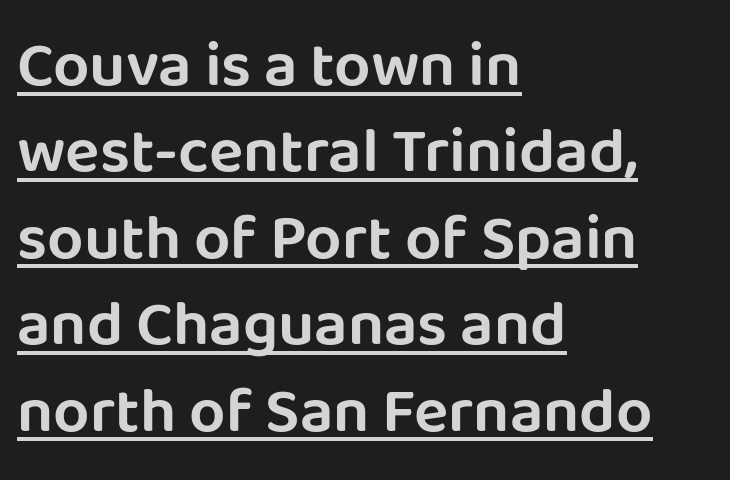
The image shows 64 px sans-serif type, upright; set left-aligned, normal line spacing (1.35x), normal letter spacing, underlined; low stroke contrast and a large x-height.
